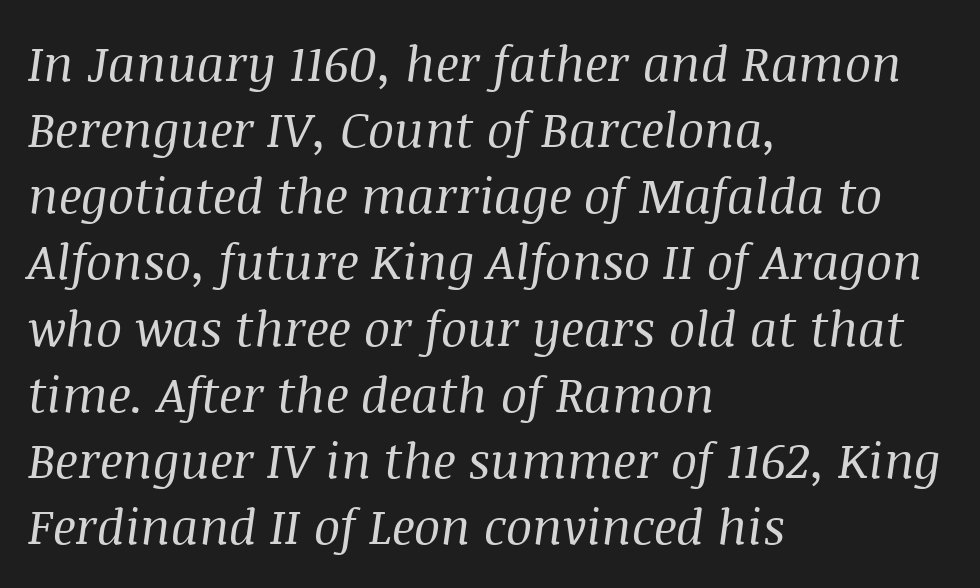
{"serif": "yes", "italic": "yes", "lean": "right", "slant_degrees": 8, "bold": "no", "weight": "regular", "width": "normal", "stroke_contrast": "medium", "x_height": "large", "monospaced": "no", "underline": "no", "align": "left", "line_spacing": "normal", "line_spacing_ratio": 1.35, "letter_spacing": "normal", "letter_spacing_em": 0.0, "glyph_px": 49}
